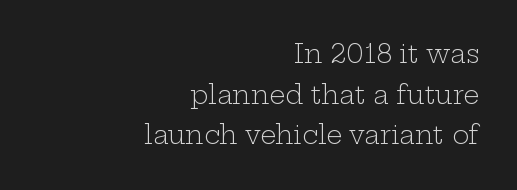
The image shows 25 px text type, upright; set right-aligned, normal line spacing (1.63x), normal letter spacing, not underlined.
